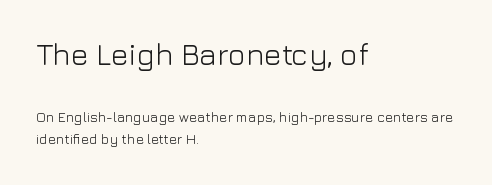
{"serif": "no", "italic": "no", "bold": "no", "weight": "light", "width": "normal", "stroke_contrast": "low", "x_height": "medium", "monospaced": "no", "underline": "no", "align": "left", "line_spacing": "normal", "line_spacing_ratio": 1.6, "letter_spacing": "normal", "letter_spacing_em": 0.0, "larger_block": "first", "size_ratio": 2.14, "glyph_px": 30}
